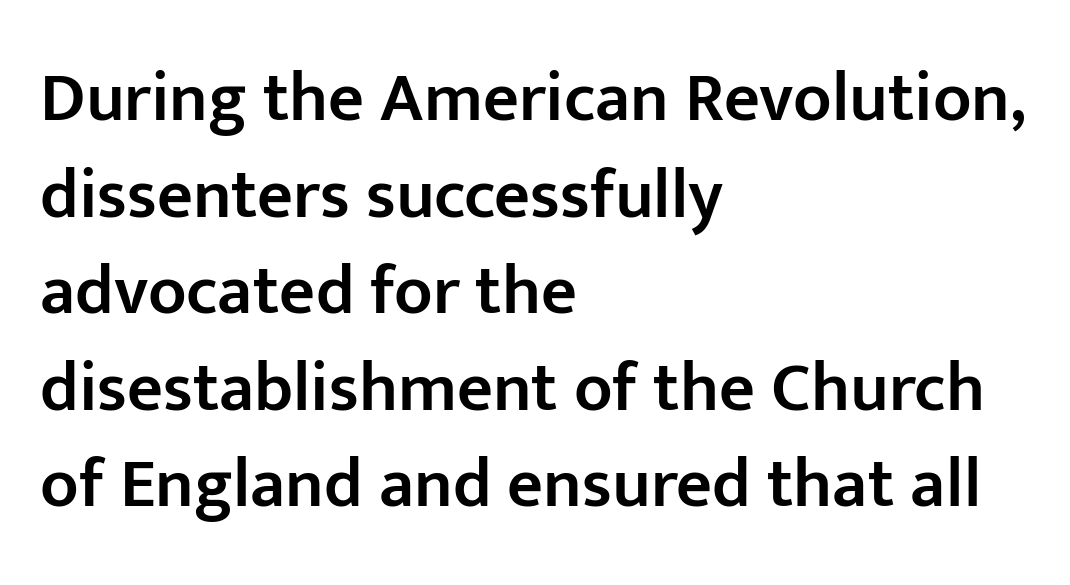
The image shows 70 px semibold sans-serif type, upright; set left-aligned, normal line spacing (1.38x), normal letter spacing, not underlined; low stroke contrast and a medium x-height.
